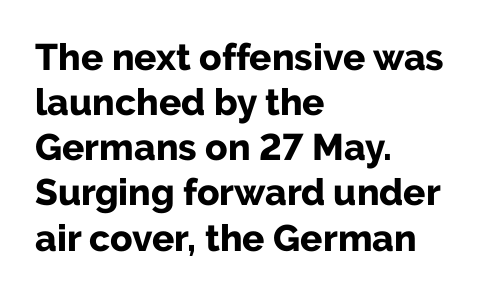
This rendering uses left alignment, leaving the right contour irregular. A typesetter would call this zero additional tracking. The letters stand upright; this is a roman face. Proportional: the letters do not fall into vertical columns.
